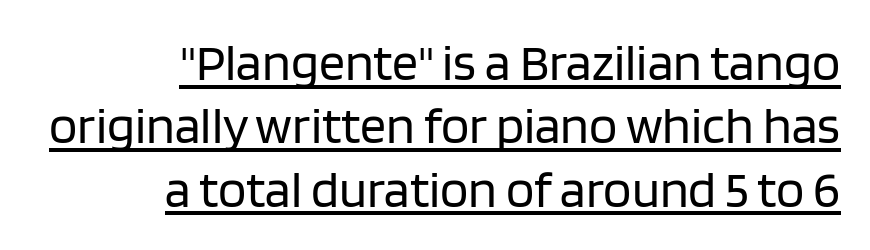
Q: Is the text bold? A: No.
Q: Is the text italic (slanted)? A: No, it is upright.
Q: Is the typeface a serif or a sans-serif typeface? A: Sans-serif.
Q: Is the text underlined? A: Yes.
Q: How is the paragraph aligned? A: Right-aligned.
Q: Is the spacing between letters normal or unusually wide? A: Normal.
Q: Width (condensed, normal, or wide)? A: Normal.
Q: Stroke contrast? A: Low.
Q: x-height? A: Large.
Q: Monospaced? A: No.
